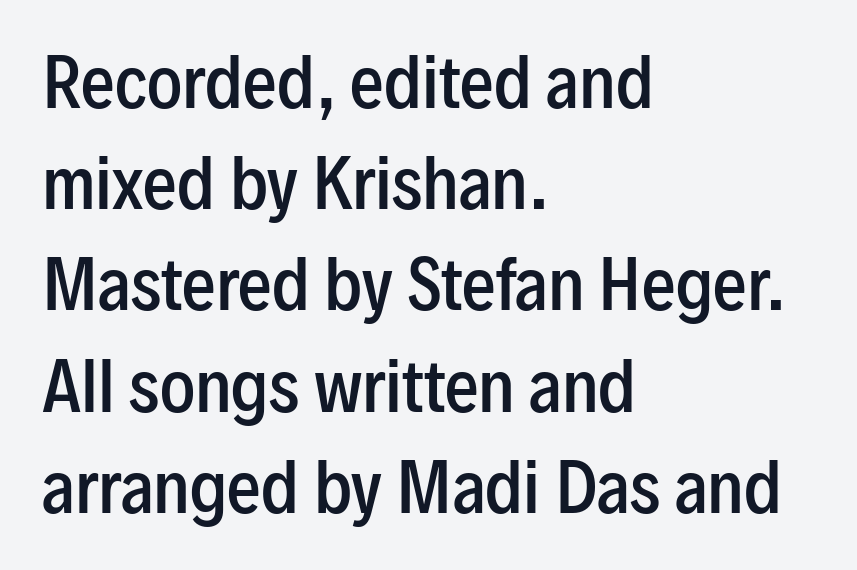
Q: Is the text bold? A: Semi-bold.
Q: Is the text italic (slanted)? A: No, it is upright.
Q: Is the typeface a serif or a sans-serif typeface? A: Sans-serif.
Q: Is the text underlined? A: No.
Q: How is the paragraph aligned? A: Left-aligned.
Q: Is the spacing between letters normal or unusually wide? A: Normal.
Q: Is the spacing between lines tight, normal or loose? A: Normal.
Q: Width (condensed, normal, or wide)? A: Condensed.
Q: Stroke contrast? A: Low.
Q: x-height? A: Medium.
Q: Monospaced? A: No.
